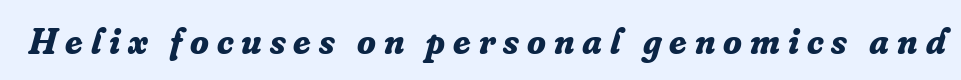
Q: Is the text bold? A: Yes.
Q: Is the text italic (slanted)? A: Yes, it leans right by about 16 degrees.
Q: Is the typeface a serif or a sans-serif typeface? A: Serif.
Q: Is the text underlined? A: No.
Q: Is the spacing between letters normal or unusually wide? A: Unusually wide.
Q: Width (condensed, normal, or wide)? A: Normal.
Q: Stroke contrast? A: Low.
Q: x-height? A: Small.
Q: Monospaced? A: No.
